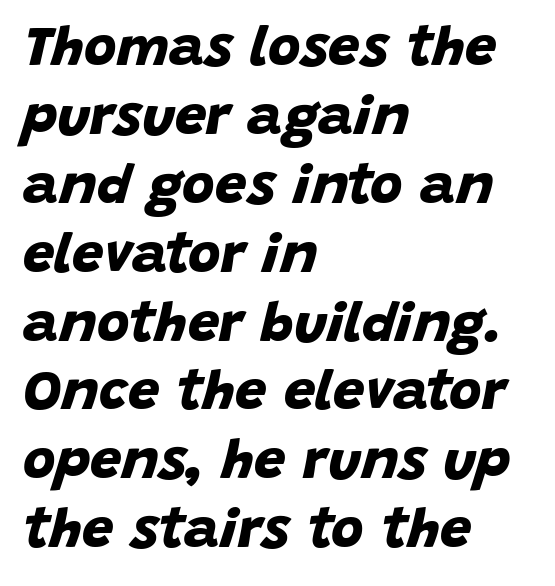
{"serif": "no", "bold": "yes", "weight": "bold", "width": "normal", "stroke_contrast": "low", "x_height": "large", "monospaced": "no", "underline": "no", "align": "left", "line_spacing_ratio": 1.23, "letter_spacing": "normal", "letter_spacing_em": 0.0, "glyph_px": 56}
